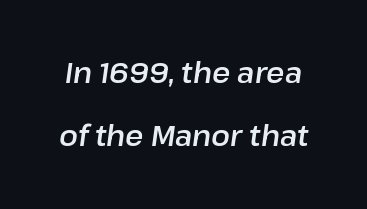
This sample trades compactness for vertical openness between lines. These lines are rendered in a variable-pitch font. This rendering leaves character spacing at its baseline value. Looking at the ascenders, they clearly lean. Check under the words: just untouched page.
